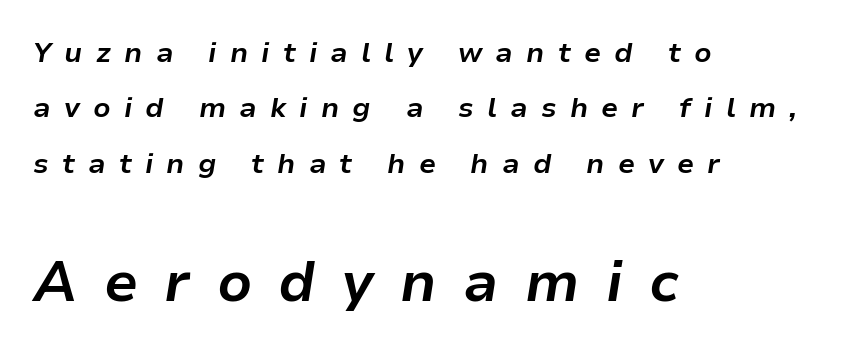
The rendering uses natural spacing where letterforms have individual widths. Summary of weight: heavy, a full bold. Substantial extra tracking has been applied to these lines. One glance says open: line gaps are wider than usual.
